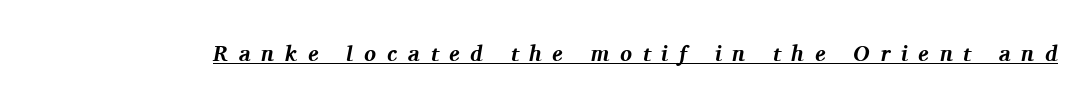
The image shows 22 px bold type, italic (leaning right); set unusually wide letter spacing (+0.49 em), underlined.
